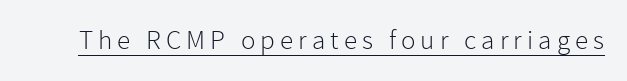
Q: Is the text bold? A: No.
Q: Is the text italic (slanted)? A: No, it is upright.
Q: Is the text underlined? A: Yes.
